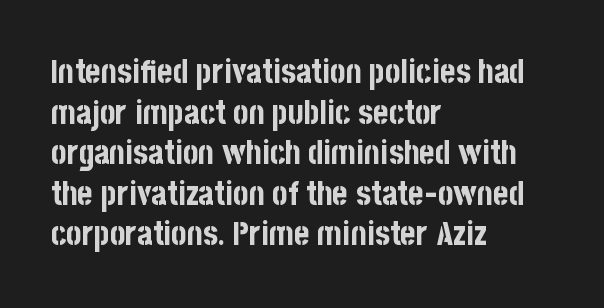
Q: Is the text bold? A: Yes.
Q: Is the text italic (slanted)? A: No, it is upright.
Q: Is the typeface a serif or a sans-serif typeface? A: Sans-serif.
Q: Is the text underlined? A: No.
Q: How is the paragraph aligned? A: Left-aligned.
Q: Is the spacing between letters normal or unusually wide? A: Normal.
Q: Width (condensed, normal, or wide)? A: Condensed.
Q: Stroke contrast? A: Low.
Q: x-height? A: Large.
Q: Monospaced? A: No.
